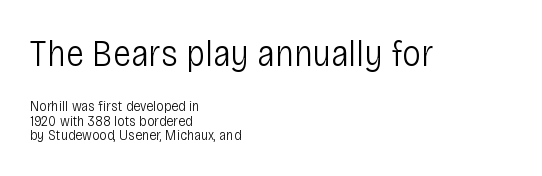
{"serif": "no", "italic": "no", "bold": "no", "weight": "light", "width": "condensed", "stroke_contrast": "low", "x_height": "large", "monospaced": "no", "underline": "no", "align": "left", "line_spacing": "tight", "line_spacing_ratio": 0.97, "letter_spacing": "normal", "letter_spacing_em": 0.0, "larger_block": "first", "size_ratio": 2.53, "glyph_px": 38}
